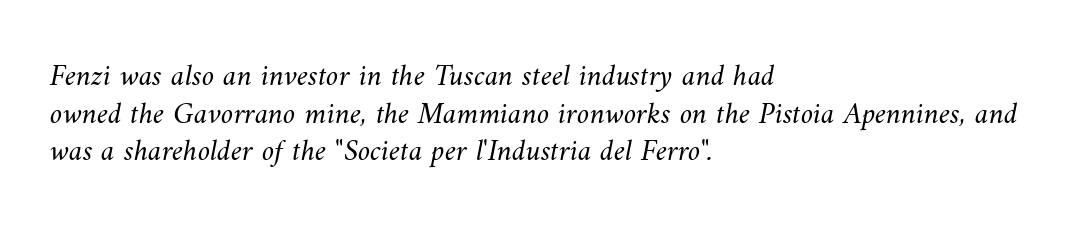
The image shows 31 px light type; set left-aligned, line spacing 1.21x, normal letter spacing, not underlined; medium stroke contrast and a small x-height.
